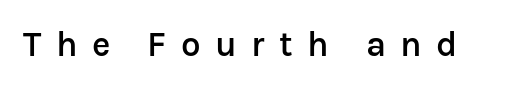
Q: Is the text bold? A: Semi-bold.
Q: Is the text italic (slanted)? A: No, it is upright.
Q: Is the typeface a serif or a sans-serif typeface? A: Sans-serif.
Q: Is the text underlined? A: No.
Q: Is the spacing between letters normal or unusually wide? A: Unusually wide.
Q: Width (condensed, normal, or wide)? A: Normal.
Q: Stroke contrast? A: Low.
Q: x-height? A: Medium.
Q: Monospaced? A: No.
